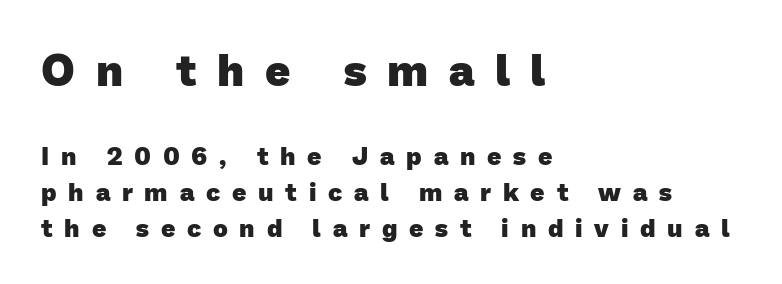
{"serif": "no", "bold": "yes", "weight": "heavy", "width": "normal", "stroke_contrast": "low", "x_height": "medium", "monospaced": "no", "underline": "no", "align": "left", "line_spacing": "normal", "line_spacing_ratio": 1.43, "letter_spacing": "wide", "letter_spacing_em": 0.47, "larger_block": "first", "size_ratio": 1.76, "glyph_px": 44}
